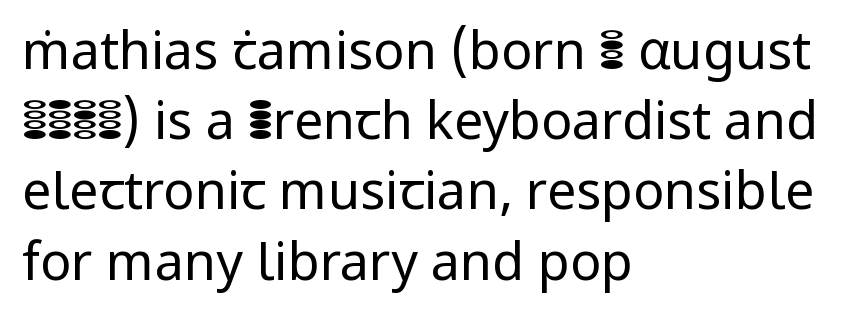
The horizontal fit of the characters is conventional and even. The space beneath each line is pristine and unruled. I'd call this a sans setting — the letters go barefoot. A roman cut, with each character standing at attention. Weight: not bold — regular or lighter. Visually the block forms a straight wall on the left and a jagged coastline on the right.
